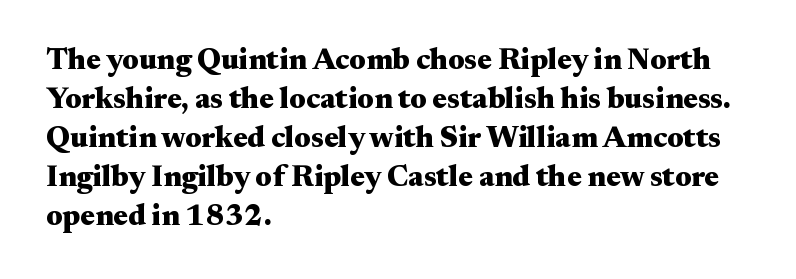
Unmarked baselines from the first word to the last. The letters sit at their default tracking, neither squeezed nor spread. The rendering uses a moderate line-height, typical for paragraphs. This sample has the flowing, uneven cadence of proportional lettering.
